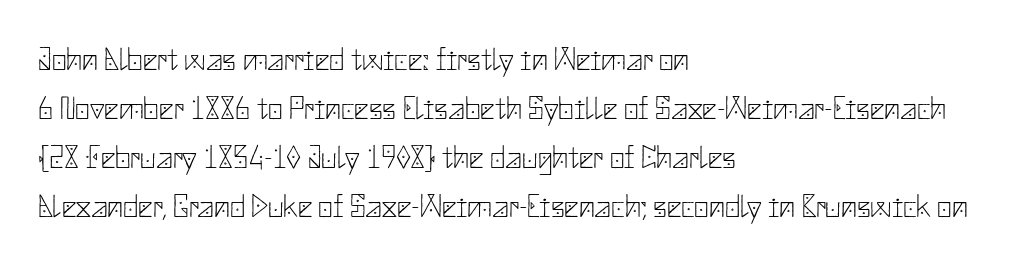
A typesetter would call this zero additional tracking. The string is rendered with underlining switched off. Leading: standard. These lines are composed in type without serifs. Left-aligned paragraph, ragged on the right. Weight: not bold — regular or lighter.
